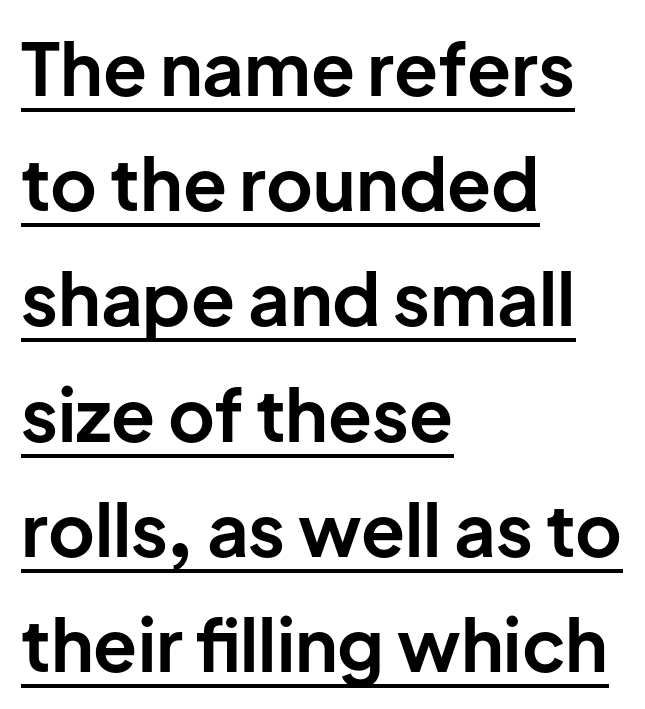
Q: Is the text bold? A: Yes.
Q: Is the text italic (slanted)? A: No, it is upright.
Q: Is the typeface a serif or a sans-serif typeface? A: Sans-serif.
Q: Is the text underlined? A: Yes.
Q: How is the paragraph aligned? A: Left-aligned.
Q: Is the spacing between letters normal or unusually wide? A: Normal.
Q: Is the spacing between lines tight, normal or loose? A: Normal.
Q: Width (condensed, normal, or wide)? A: Normal.
Q: Stroke contrast? A: Low.
Q: x-height? A: Medium.
Q: Monospaced? A: No.
